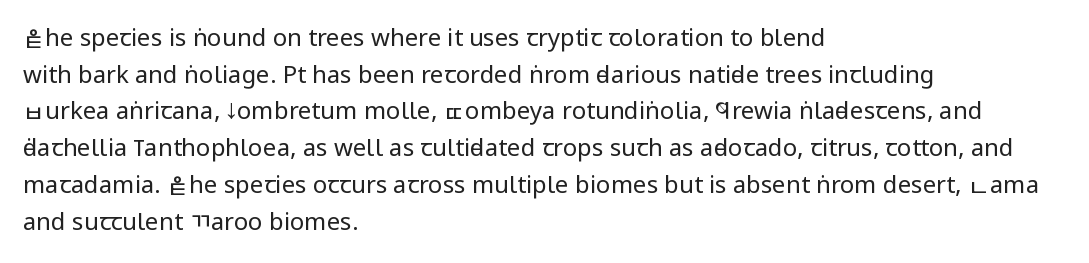
The image shows 24 px text type, upright; set left-aligned, normal line spacing (1.53x), normal letter spacing, not underlined.
